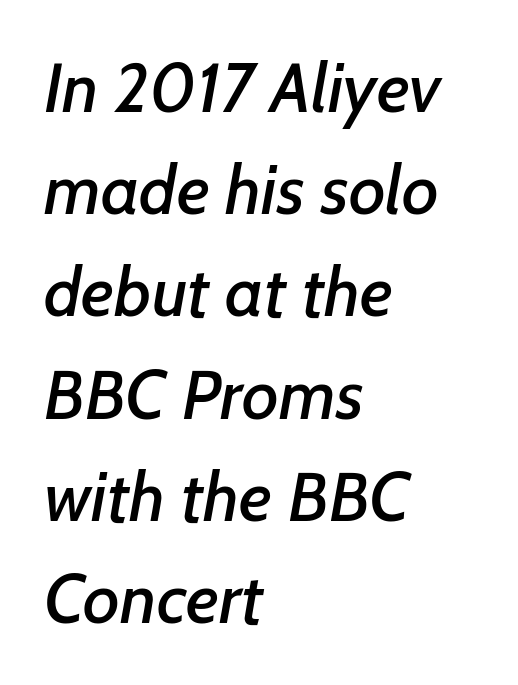
The image shows 70 px sans-serif type; set left-aligned, normal line spacing (1.46x), normal letter spacing, not underlined; low stroke contrast and a medium x-height.
